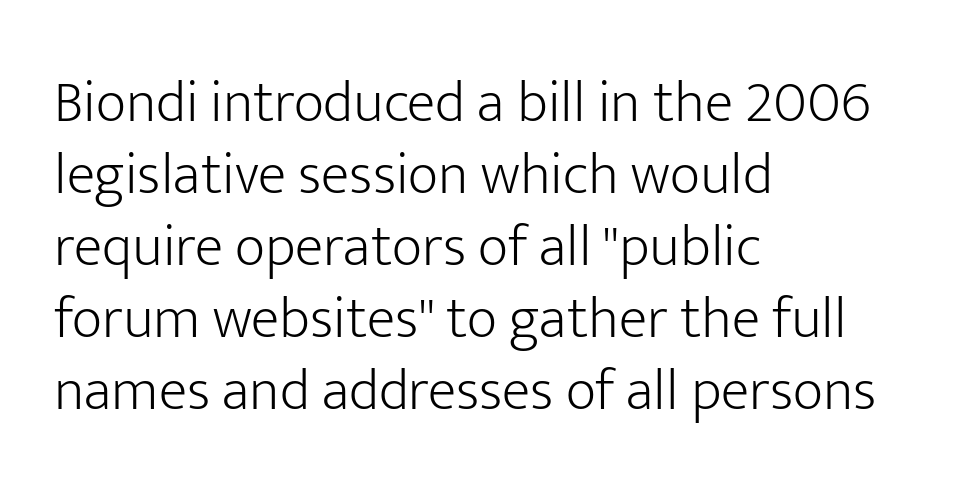
The image shows 59 px light sans-serif type, upright; set left-aligned, line spacing 1.22x, normal letter spacing, not underlined; low stroke contrast and a medium x-height.
